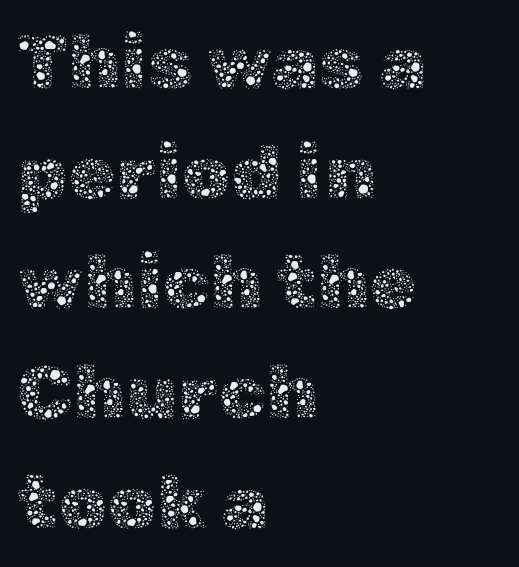
Letters rest on an invisible, unmarked baseline. The letters look calm and open, with moderate or lighter stems. Leading: standard. In CSS terms this would be text-align: left. Nope, not italic — everything's standing straight. Proportional: the letters do not fall into vertical columns.
